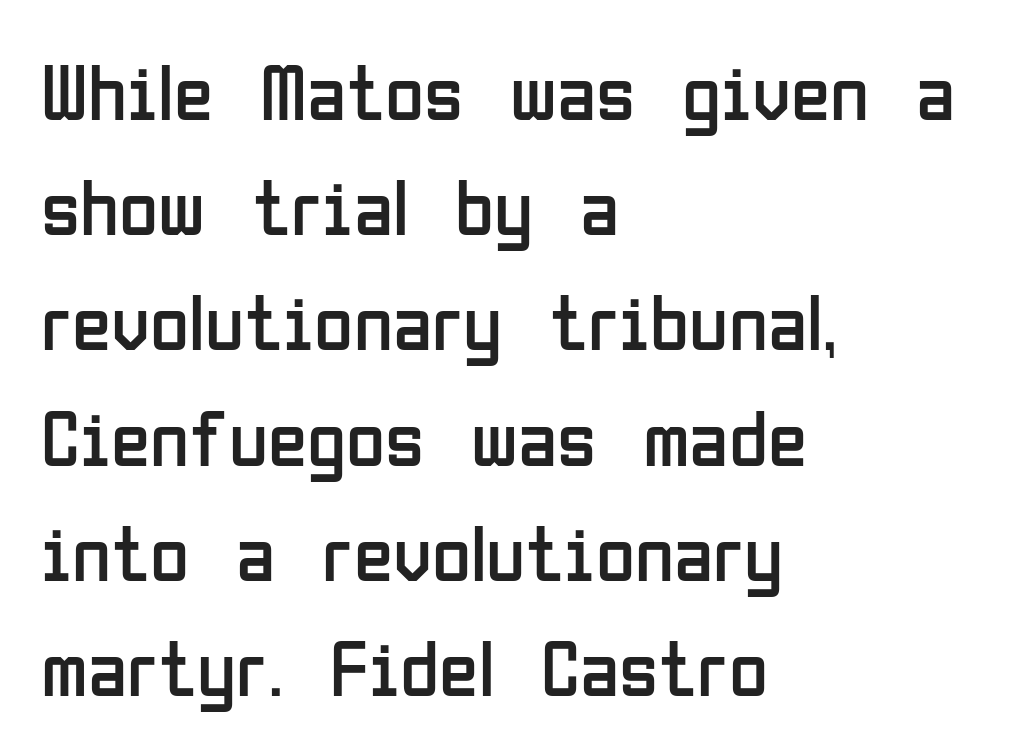
Q: Is the text bold? A: No.
Q: Is the text italic (slanted)? A: No, it is upright.
Q: Is the typeface a serif or a sans-serif typeface? A: Sans-serif.
Q: Is the text underlined? A: No.
Q: How is the paragraph aligned? A: Left-aligned.
Q: Is the spacing between letters normal or unusually wide? A: Normal.
Q: Is the spacing between lines tight, normal or loose? A: Normal.
Q: Width (condensed, normal, or wide)? A: Condensed.
Q: Stroke contrast? A: Low.
Q: x-height? A: Medium.
Q: Monospaced? A: No.
